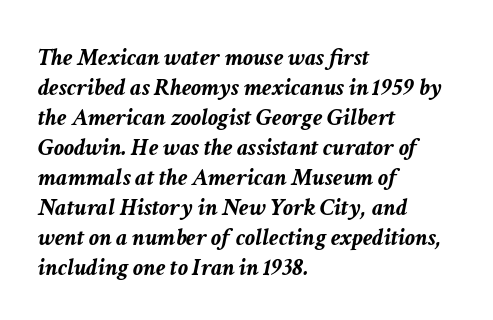
Q: Is the text bold? A: Yes.
Q: Is the text italic (slanted)? A: Yes, it leans right by about 11 degrees.
Q: Is the text underlined? A: No.
Q: How is the paragraph aligned? A: Left-aligned.
Q: Is the spacing between letters normal or unusually wide? A: Normal.
